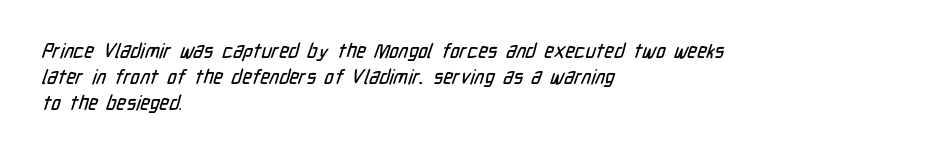
The image shows 20 px text type; set left-aligned, normal line spacing (1.3x), normal letter spacing, not underlined.
